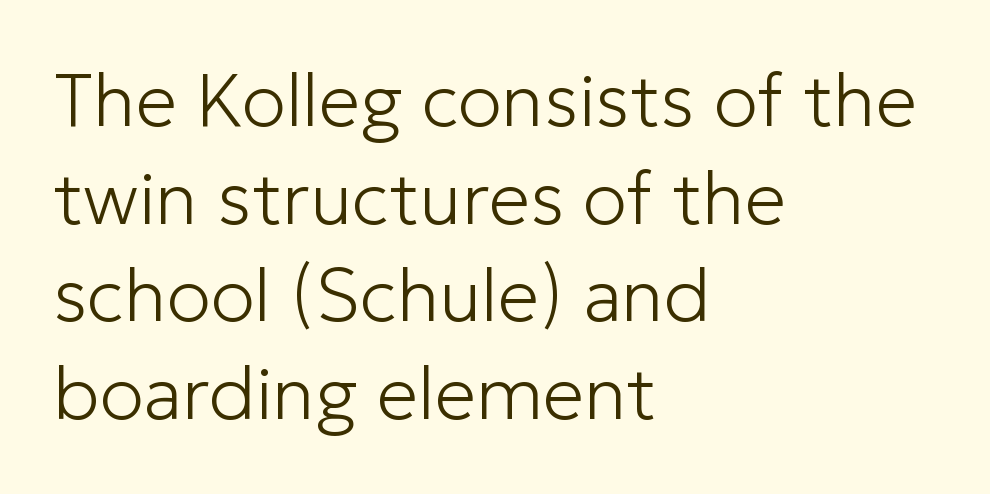
The letters stand upright; this is a roman face. The font sits on the lighter half of the weight spectrum, regular included. Evenly set lines give the paragraph a standard silhouette. Casual observation: everything's shoved over to the left.
